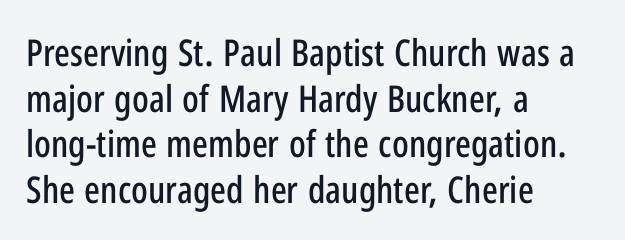
{"serif": "no", "italic": "no", "width": "condensed", "stroke_contrast": "low", "x_height": "medium", "monospaced": "no", "underline": "no", "align": "left", "line_spacing_ratio": 1.23, "letter_spacing": "normal", "letter_spacing_em": 0.0, "glyph_px": 37}
